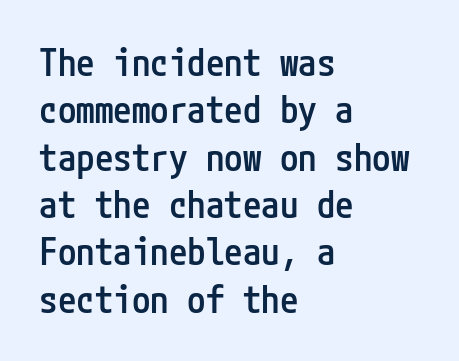
The letters stand straight up with perfectly vertical stems. Whoever set this chose a conventional vertical rhythm. Weight: semibold (demi). The passage shown is typeset with a sans-serif family. Only glyphs here, with clear space below each row.
